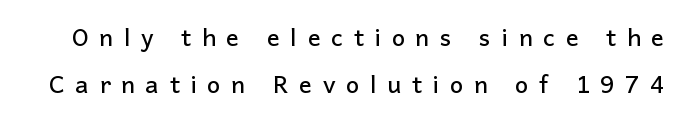
The image shows 24 px text type, upright; set loose line spacing (1.96x), unusually wide letter spacing (+0.44 em), not underlined.
